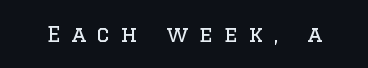
The image shows 22 px text type, upright; set unusually wide letter spacing (+0.48 em), not underlined.
